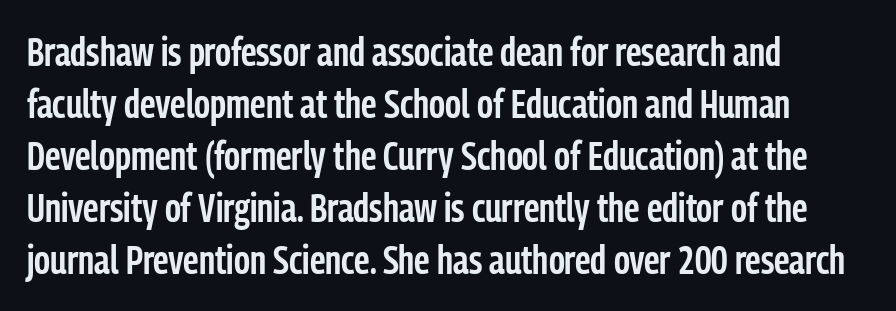
The image shows 40 px semibold, condensed sans-serif type, upright; set left-aligned, normal line spacing (1.3x), normal letter spacing, not underlined; low stroke contrast and a medium x-height.
